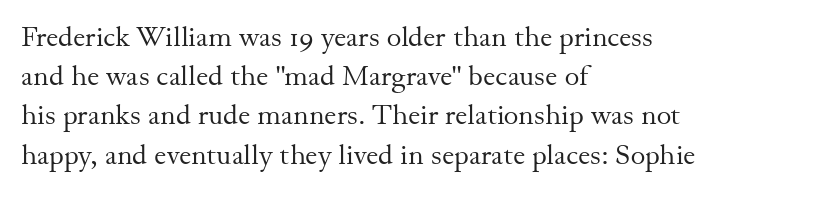
{"serif": "yes", "italic": "no", "bold": "no", "weight": "regular", "width": "normal", "stroke_contrast": "medium", "x_height": "small", "monospaced": "no", "underline": "no", "align": "left", "line_spacing": "normal", "line_spacing_ratio": 1.4, "letter_spacing": "normal", "letter_spacing_em": 0.0, "glyph_px": 28}
